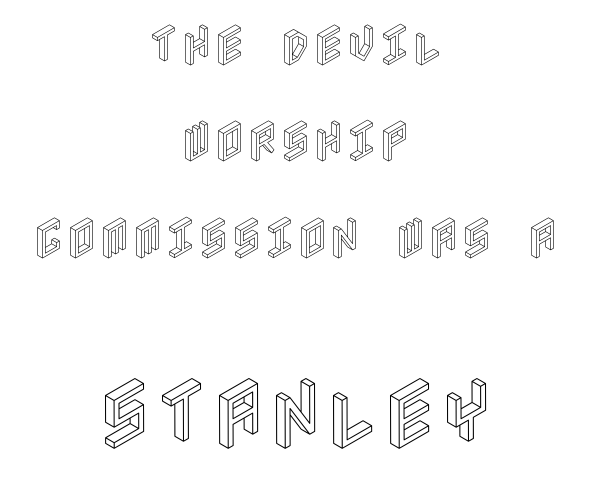
The image shows 78 px condensed type, upright; set centered, loose line spacing (2.14x), normal letter spacing, not underlined; the second (bottom) block is 1.73x larger; a large x-height.
